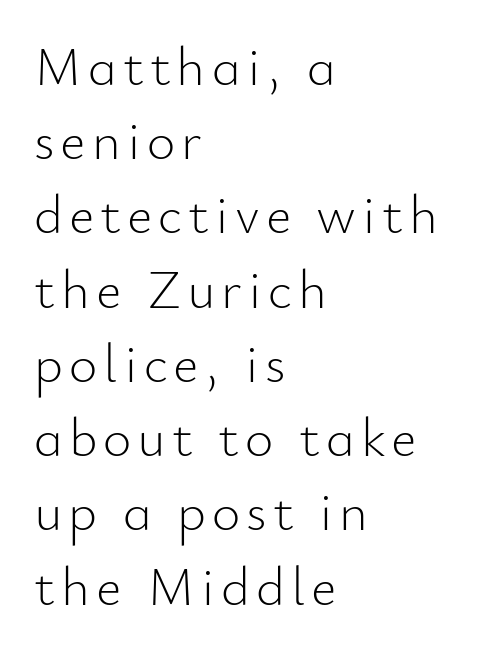
The image shows 55 px light sans-serif type, upright; set left-aligned, normal line spacing (1.35x), not underlined; low stroke contrast and a small x-height.
